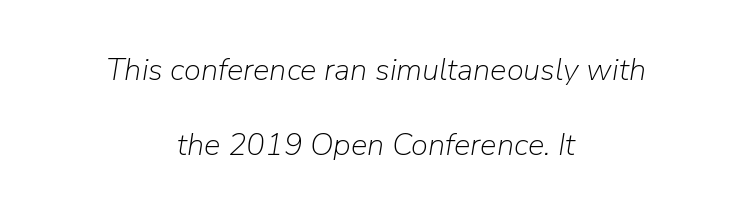
Caption: multi-line text, centered on the measure. The baseline area is clear. Compared with typical paragraphs, the rows here are farther apart. A typesetter would call this proportional, since set widths differ per character.
